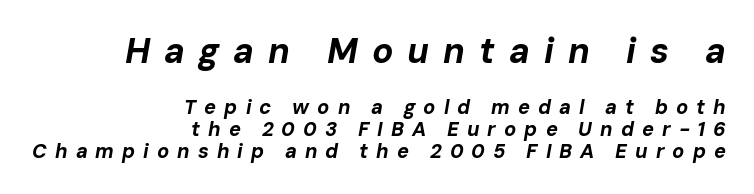
Q: Is the text bold? A: Yes.
Q: Is the text italic (slanted)? A: Yes, it leans right by about 10 degrees.
Q: Is the text underlined? A: No.
Q: How is the paragraph aligned? A: Right-aligned.
Q: Is the spacing between letters normal or unusually wide? A: Unusually wide.
Q: Is the spacing between lines tight, normal or loose? A: Tight.
Q: Which block of text is set in a larger size, the first (top) or the second (bottom)? A: The first (top) one.
Q: Width (condensed, normal, or wide)? A: Normal.
Q: Stroke contrast? A: Low.
Q: x-height? A: Medium.
Q: Monospaced? A: No.
